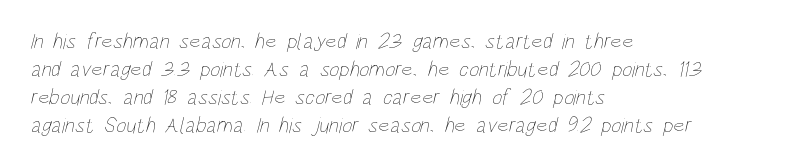
Q: Is the text bold? A: No.
Q: Is the text underlined? A: No.
Q: How is the paragraph aligned? A: Left-aligned.
Q: Is the spacing between letters normal or unusually wide? A: Normal.
Q: Is the spacing between lines tight, normal or loose? A: Normal.
